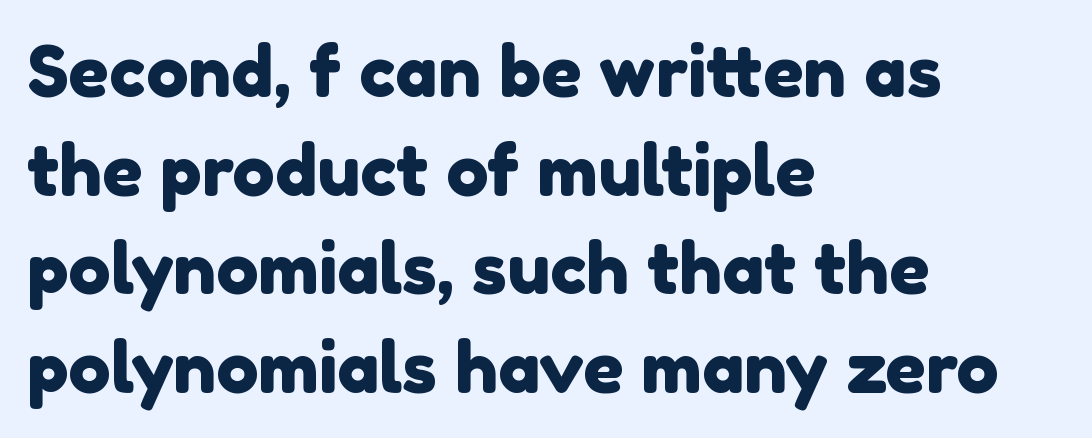
Q: Is the typeface a serif or a sans-serif typeface? A: Sans-serif.
Q: Is the text underlined? A: No.
Q: How is the paragraph aligned? A: Left-aligned.
Q: Is the spacing between letters normal or unusually wide? A: Normal.
Q: Is the spacing between lines tight, normal or loose? A: Normal.
Q: Width (condensed, normal, or wide)? A: Normal.
Q: x-height? A: Medium.
Q: Monospaced? A: No.
